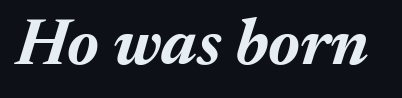
The image shows 65 px bold type, italic (leaning right); set normal letter spacing, not underlined; medium stroke contrast and a medium x-height.
